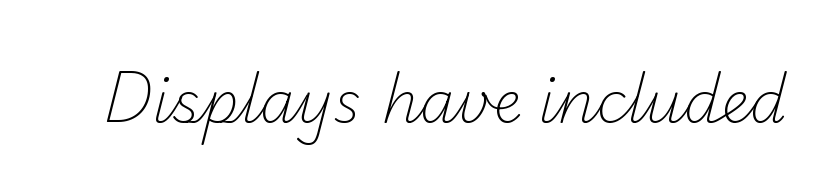
Q: Is the text bold? A: No.
Q: Is the typeface a serif or a sans-serif typeface? A: Sans-serif.
Q: Is the text underlined? A: No.
Q: Is the spacing between letters normal or unusually wide? A: Normal.
Q: Width (condensed, normal, or wide)? A: Normal.
Q: Stroke contrast? A: Low.
Q: x-height? A: Small.
Q: Monospaced? A: No.
